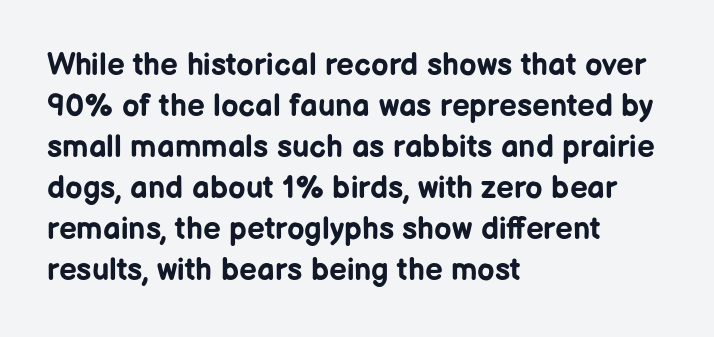
Q: Is the text bold? A: Yes.
Q: Is the text italic (slanted)? A: No, it is upright.
Q: Is the typeface a serif or a sans-serif typeface? A: Sans-serif.
Q: Is the text underlined? A: No.
Q: How is the paragraph aligned? A: Left-aligned.
Q: Is the spacing between letters normal or unusually wide? A: Normal.
Q: Is the spacing between lines tight, normal or loose? A: Normal.
Q: Width (condensed, normal, or wide)? A: Normal.
Q: Stroke contrast? A: Low.
Q: x-height? A: Medium.
Q: Monospaced? A: No.
